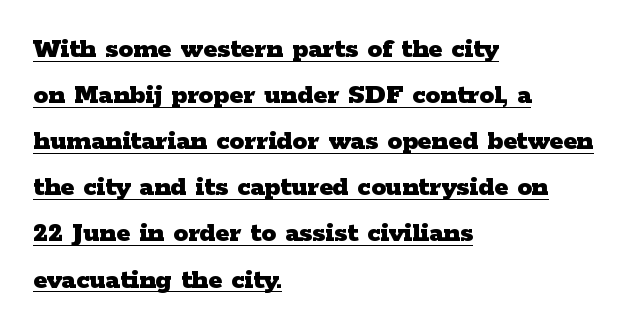
The face used here is rendered with its standard letterfit. Rendered with straight, roman letterforms. Beneath each row of characters lies a ruled line. Compared with an ordinary text face, these strokes are far heavier — a full bold. This sample has the flowing, uneven cadence of proportional lettering. The lines in this sample share a left origin and differ only in where they stop.
